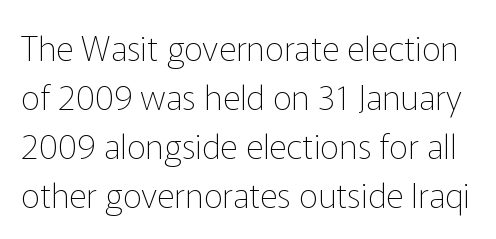
Classification — sans serif. One glance says typical: line gaps are just what's usual. Here the designer chose a conventional face with non-uniform glyph widths. Counters stay open thanks to moderate or lighter strokes. Posture: straight, roman, zero tilt.
